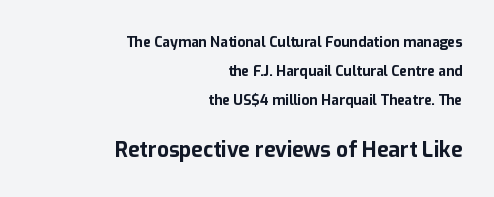
Q: Is the text bold? A: Yes.
Q: Is the text italic (slanted)? A: No, it is upright.
Q: Is the text underlined? A: No.
Q: How is the paragraph aligned? A: Right-aligned.
Q: Is the spacing between letters normal or unusually wide? A: Normal.
Q: Is the spacing between lines tight, normal or loose? A: Loose.
Q: Which block of text is set in a larger size, the first (top) or the second (bottom)? A: The second (bottom) one.
